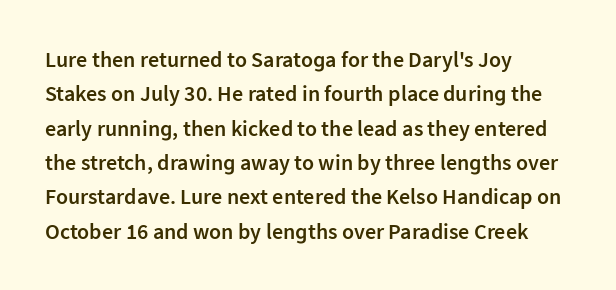
The image shows 22 px text type, upright; set left-aligned, normal line spacing (1.56x), normal letter spacing, not underlined.
